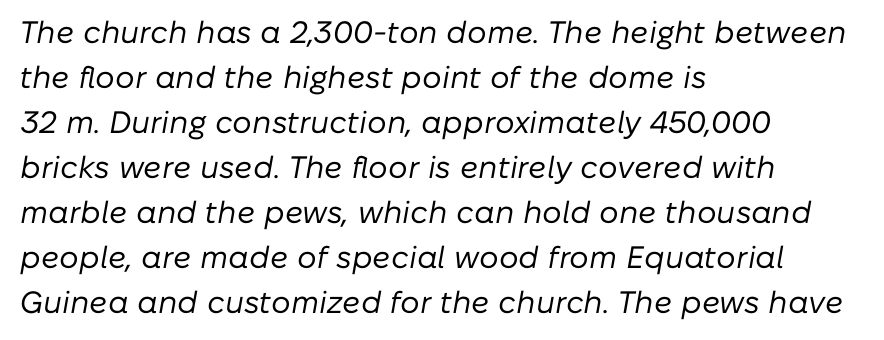
The image shows 31 px regular-weight type, italic (leaning right); set left-aligned, normal line spacing (1.45x), normal letter spacing, not underlined; low stroke contrast and a medium x-height.
